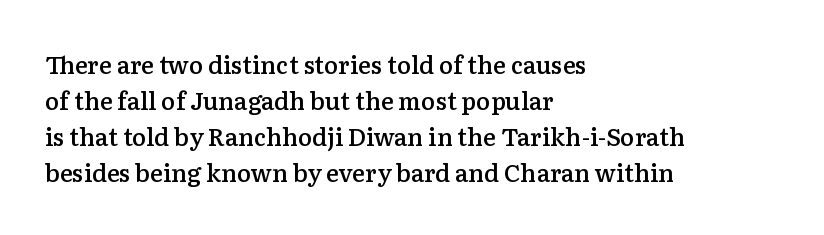
Q: Is the text bold? A: Semi-bold.
Q: Is the text italic (slanted)? A: No, it is upright.
Q: Is the text underlined? A: No.
Q: How is the paragraph aligned? A: Left-aligned.
Q: Is the spacing between letters normal or unusually wide? A: Normal.
Q: Is the spacing between lines tight, normal or loose? A: Normal.
